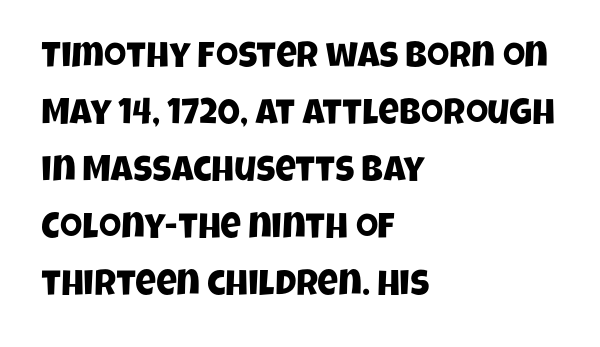
The image shows 36 px condensed sans-serif type; set left-aligned, normal line spacing (1.58x), normal letter spacing, not underlined; low stroke contrast and a large x-height.
